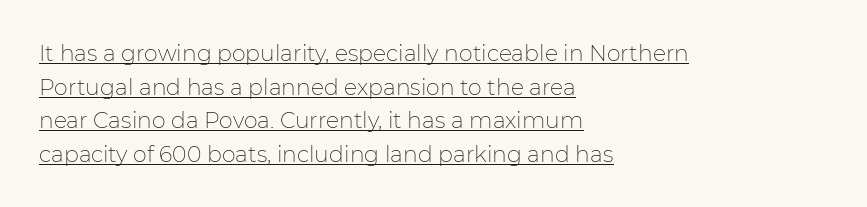
{"italic": "no", "bold": "no", "underline": "yes", "align": "left", "line_spacing": "normal", "line_spacing_ratio": 1.53, "letter_spacing": "normal", "letter_spacing_em": 0.0, "glyph_px": 22}
